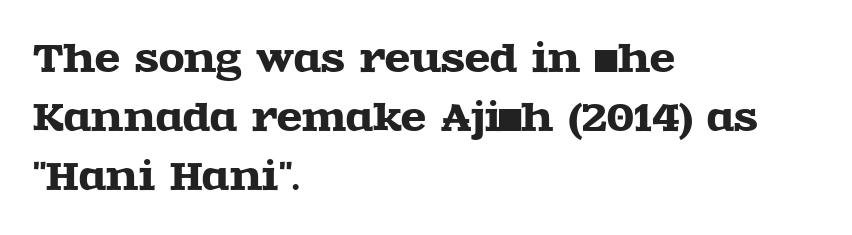
{"serif": "yes", "italic": "no", "width": "wide", "x_height": "large", "monospaced": "no", "underline": "no", "align": "left", "line_spacing": "normal", "line_spacing_ratio": 1.6, "letter_spacing": "normal", "letter_spacing_em": 0.0, "glyph_px": 37}
